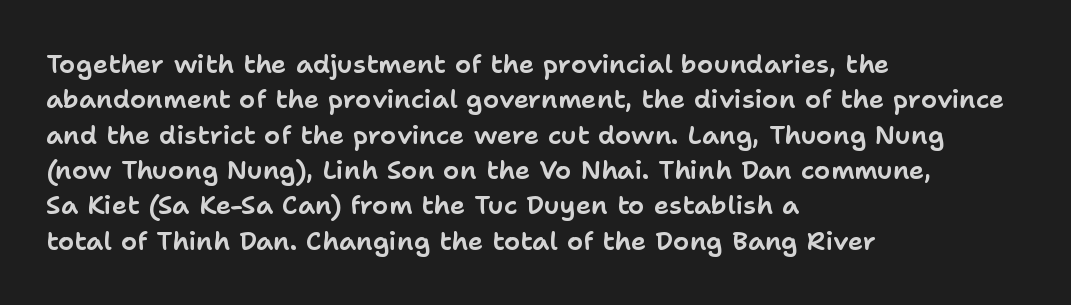
The passage shown stacks its lines at a standard gap. These lines stack with their left ends in a neat column. A roman cut, with each character standing at attention. Caption: standard tracking, unaltered. Words float on clear page, feet unadorned.
